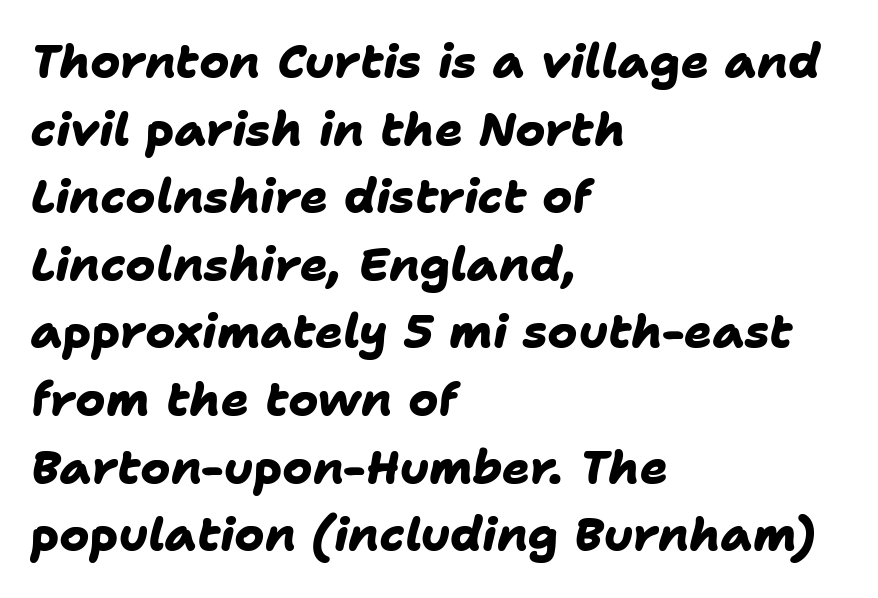
{"serif": "no", "bold": "yes", "weight": "heavy", "width": "normal", "stroke_contrast": "low", "x_height": "medium", "monospaced": "no", "underline": "no", "align": "left", "line_spacing": "normal", "line_spacing_ratio": 1.47, "letter_spacing": "normal", "letter_spacing_em": 0.0, "glyph_px": 46}
